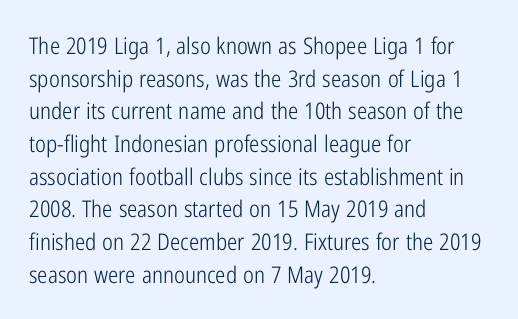
{"italic": "no", "bold": "no", "underline": "no", "align": "left", "line_spacing": "normal", "line_spacing_ratio": 1.42, "letter_spacing": "normal", "letter_spacing_em": 0.0, "glyph_px": 23}
